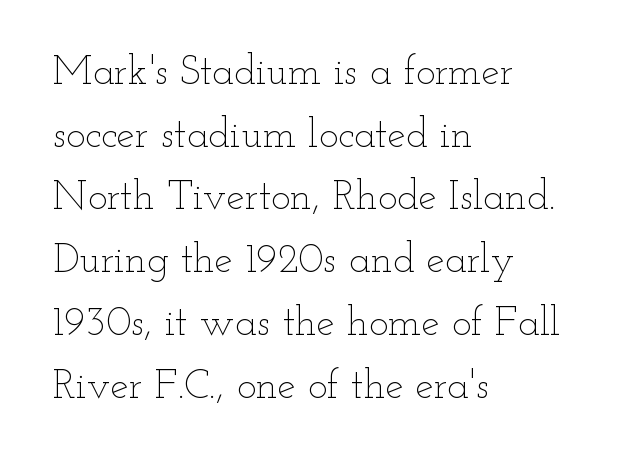
The image shows 41 px thin, wide type, upright; set left-aligned, normal line spacing (1.53x), normal letter spacing, not underlined; low stroke contrast and a small x-height.
